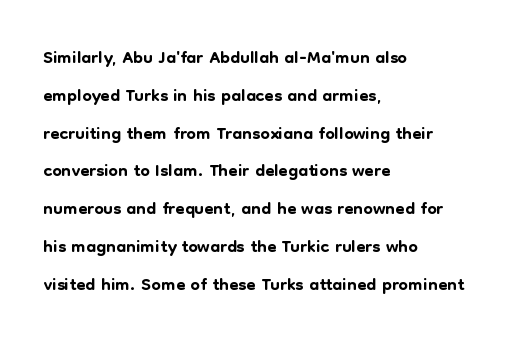
The ragged edge is on the right, which tells us the setting is flush left. Underline: absent. Does the leading feel generous? No, just average. The type is set solid horizontally, with unmodified tracking.
